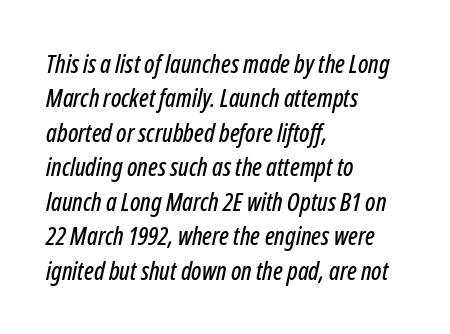
{"italic": "yes", "lean": "right", "slant_degrees": 12, "underline": "no", "align": "left", "line_spacing": "normal", "line_spacing_ratio": 1.38, "letter_spacing": "normal", "letter_spacing_em": 0.0, "glyph_px": 25}
